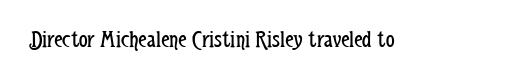
{"italic": "no", "bold": "no", "underline": "no", "letter_spacing": "normal", "letter_spacing_em": 0.0, "glyph_px": 24}
